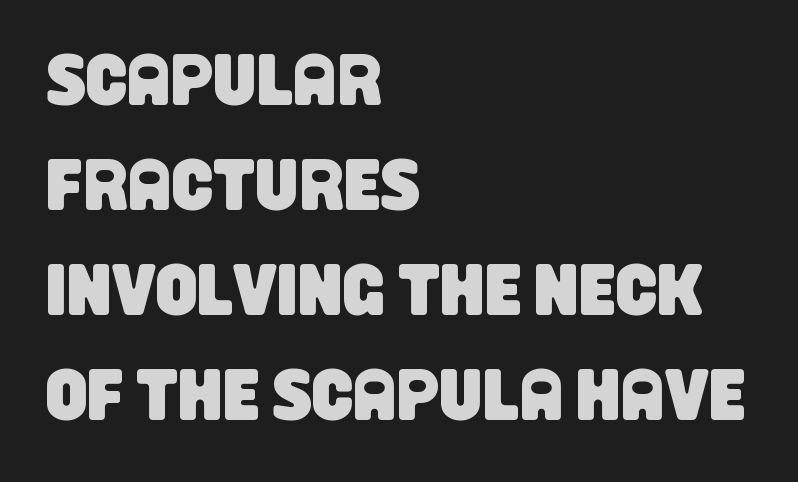
Q: Is the typeface a serif or a sans-serif typeface? A: Sans-serif.
Q: Is the text underlined? A: No.
Q: How is the paragraph aligned? A: Left-aligned.
Q: Is the spacing between letters normal or unusually wide? A: Normal.
Q: Is the spacing between lines tight, normal or loose? A: Normal.
Q: Width (condensed, normal, or wide)? A: Condensed.
Q: Stroke contrast? A: Low.
Q: x-height? A: Large.
Q: Monospaced? A: No.
